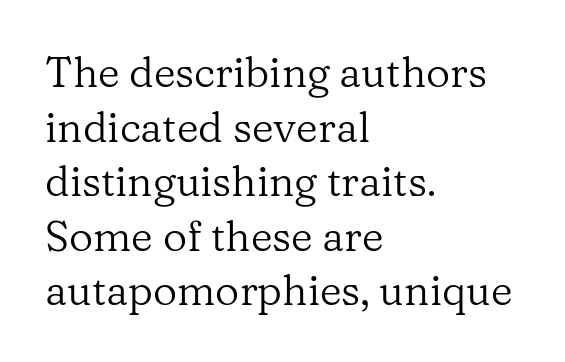
The image shows 42 px regular-weight serif type, upright; set left-aligned, normal line spacing (1.3x), normal letter spacing, not underlined; low stroke contrast and a medium x-height.
